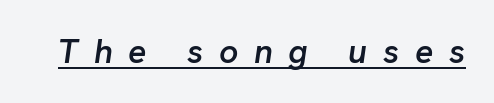
The image shows 34 px semibold type, italic (leaning right); set unusually wide letter spacing (+0.46 em), underlined; low stroke contrast and a medium x-height.
